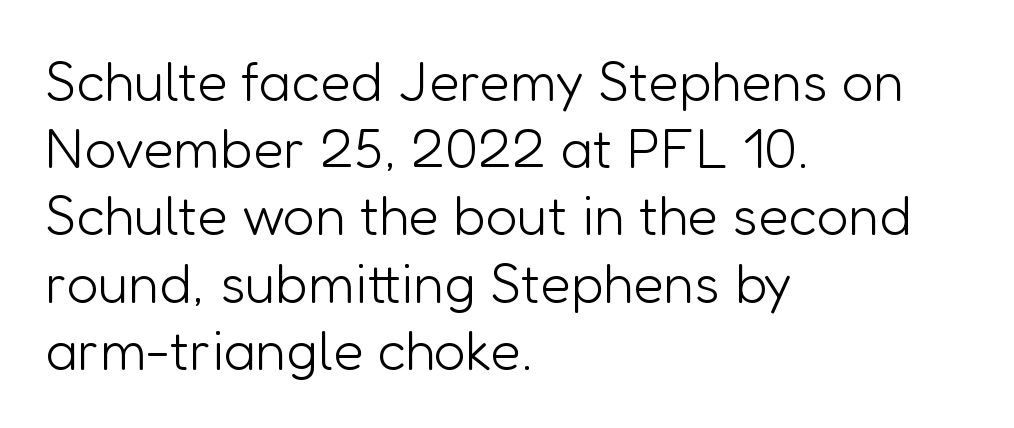
Q: Is the text bold? A: No.
Q: Is the text italic (slanted)? A: No, it is upright.
Q: Is the typeface a serif or a sans-serif typeface? A: Sans-serif.
Q: Is the text underlined? A: No.
Q: How is the paragraph aligned? A: Left-aligned.
Q: Is the spacing between letters normal or unusually wide? A: Normal.
Q: Width (condensed, normal, or wide)? A: Normal.
Q: Stroke contrast? A: Low.
Q: x-height? A: Medium.
Q: Monospaced? A: No.
